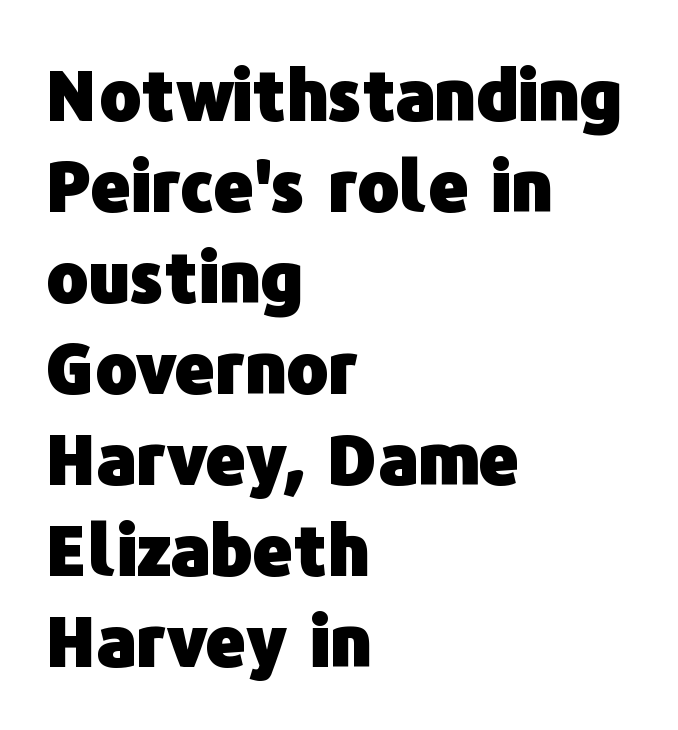
The image shows 70 px heavy sans-serif type, upright; set left-aligned, normal line spacing (1.3x), normal letter spacing, not underlined; low stroke contrast and a medium x-height.
